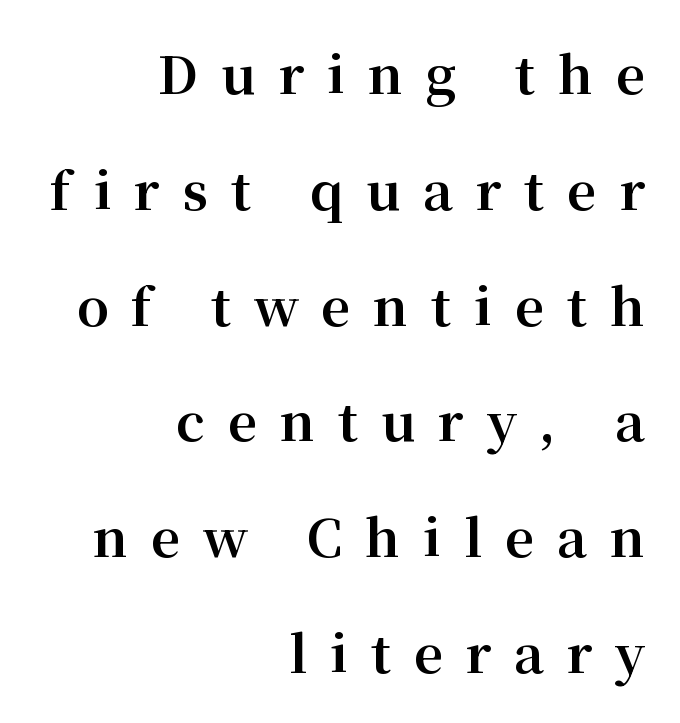
This is roman type, the default non-slanted kind. Typeset ragged left — the right edge is the straight one. Reading down the column, the eye jumps a long way to each next line. Spacing between characters has been opened up far beyond the box default. Here the designer chose a conventional face with non-uniform glyph widths.
